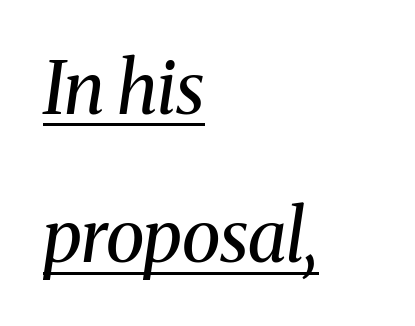
{"serif": "yes", "italic": "yes", "lean": "right", "slant_degrees": 8, "bold": "no", "weight": "regular", "width": "normal", "stroke_contrast": "medium", "x_height": "medium", "monospaced": "no", "underline": "yes", "align": "left", "line_spacing": "loose", "line_spacing_ratio": 2.06, "letter_spacing": "normal", "letter_spacing_em": 0.0, "glyph_px": 72}
